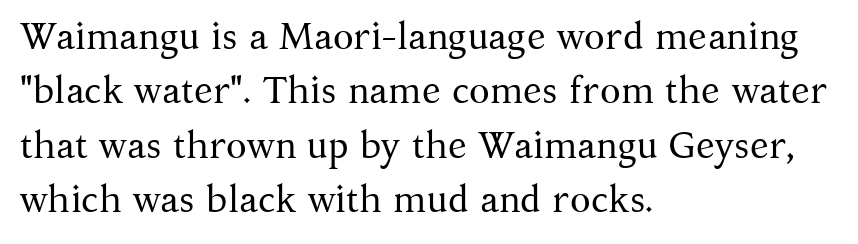
{"serif": "yes", "italic": "no", "bold": "no", "weight": "regular", "width": "normal", "stroke_contrast": "medium", "x_height": "medium", "monospaced": "no", "underline": "no", "align": "left", "line_spacing": "normal", "line_spacing_ratio": 1.43, "letter_spacing": "normal", "letter_spacing_em": 0.0, "glyph_px": 38}
